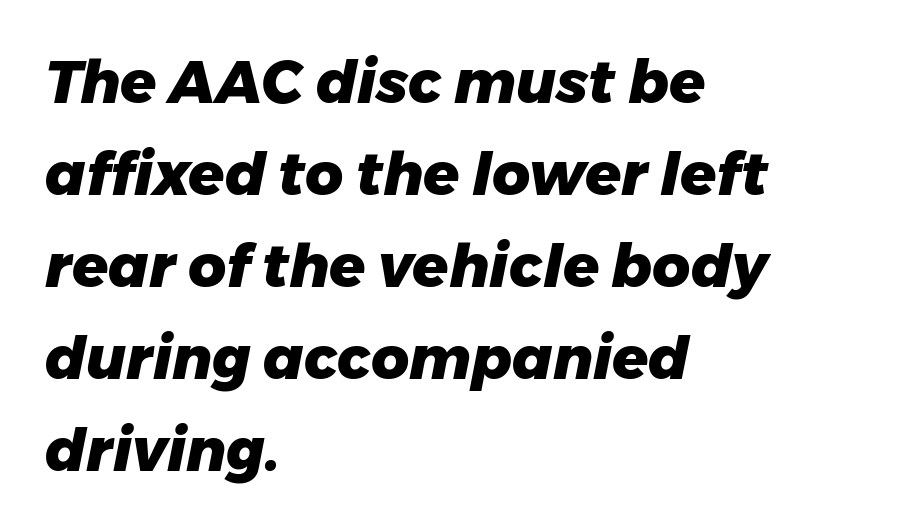
Q: Is the text bold? A: Yes.
Q: Is the text italic (slanted)? A: Yes, it leans right by about 11 degrees.
Q: Is the text underlined? A: No.
Q: How is the paragraph aligned? A: Left-aligned.
Q: Is the spacing between letters normal or unusually wide? A: Normal.
Q: Is the spacing between lines tight, normal or loose? A: Normal.
Q: Width (condensed, normal, or wide)? A: Normal.
Q: Stroke contrast? A: Low.
Q: x-height? A: Medium.
Q: Monospaced? A: No.
